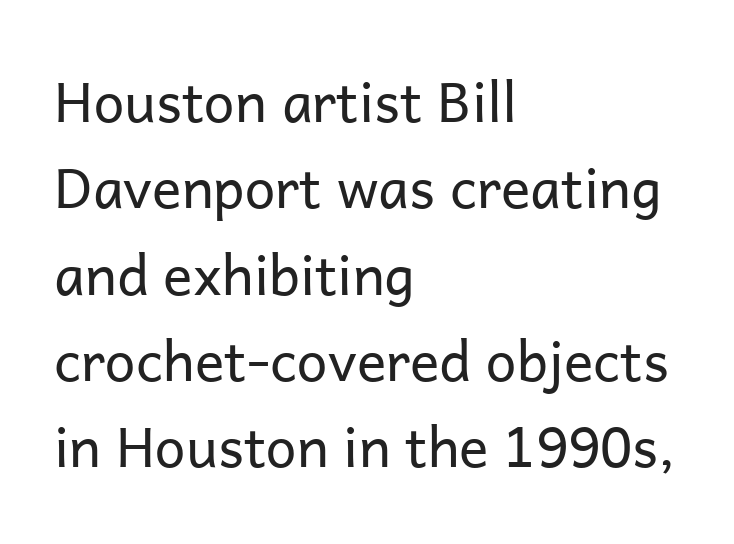
Each line starts at the same left margin while the right side varies. The glyphs are unaccompanied by any horizontal stroke below them. Rows of type keep a routine distance in the vertical direction. Serif or sans? Sans — the stroke terminals are bare.
